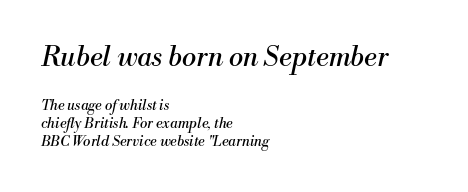
{"italic": "yes", "lean": "right", "slant_degrees": 13, "bold": "no", "underline": "no", "align": "left", "line_spacing": "normal", "line_spacing_ratio": 1.28, "letter_spacing": "normal", "letter_spacing_em": 0.0, "larger_block": "first", "size_ratio": 1.93, "glyph_px": 27}
